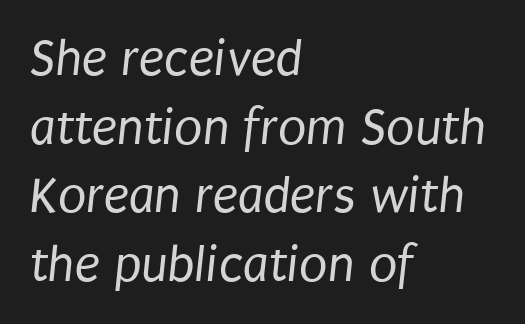
The image shows 52 px regular-weight, condensed sans-serif type; set left-aligned, normal line spacing (1.32x), normal letter spacing, not underlined; low stroke contrast and a large x-height.
